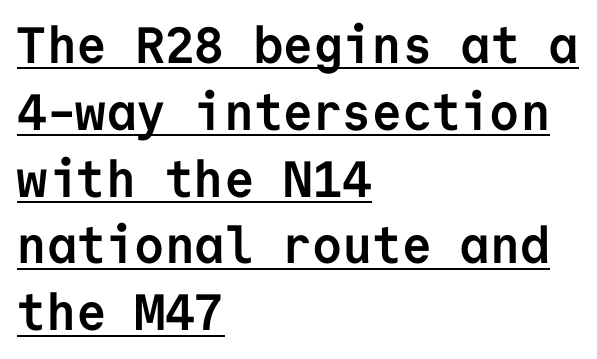
The image shows 51 px semibold sans-serif type, upright, monospaced; set left-aligned, normal line spacing (1.31x), normal letter spacing, underlined; low stroke contrast and a medium x-height.
